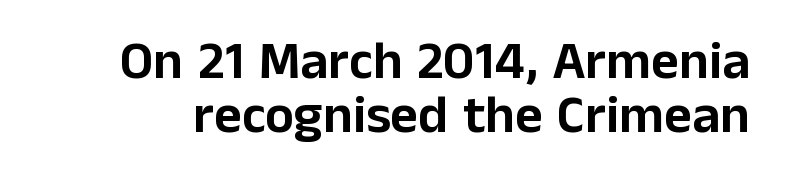
{"serif": "no", "italic": "no", "width": "normal", "stroke_contrast": "low", "x_height": "medium", "monospaced": "no", "underline": "no", "line_spacing": "tight", "line_spacing_ratio": 1.0, "letter_spacing": "normal", "letter_spacing_em": 0.0, "glyph_px": 54}
